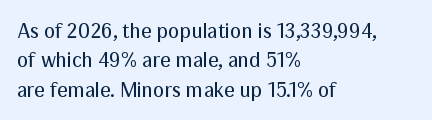
{"italic": "no", "bold": "no", "underline": "no", "align": "left", "line_spacing": "normal", "line_spacing_ratio": 1.4, "letter_spacing": "normal", "letter_spacing_em": 0.0, "glyph_px": 21}
